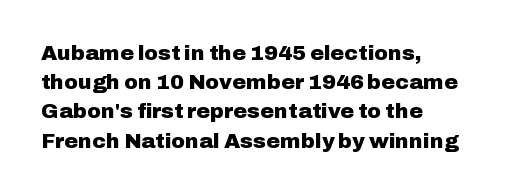
When letters stand straight like this, we call the style roman or upright. Line starts are locked; line ends wander. Quick note: underline off. Words appear dense and cohesive because spacing is normal. A normal amount of white space separates one row of letters from the next.
